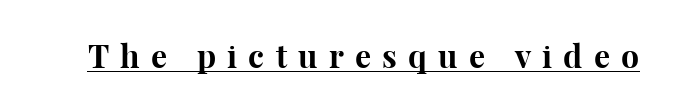
The image shows 32 px bold serif type, upright; set unusually wide letter spacing (+0.35 em), underlined; high stroke contrast and a medium x-height.
